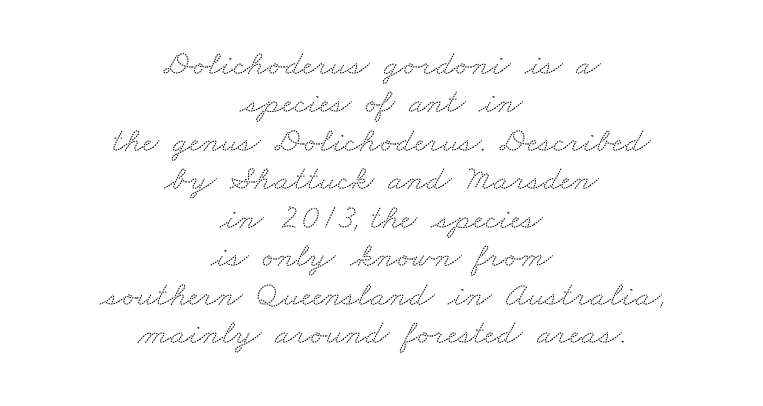
The image shows 35 px wide serif type; set centered, tight line spacing (1.1x), normal letter spacing, not underlined; medium stroke contrast and a small x-height.
